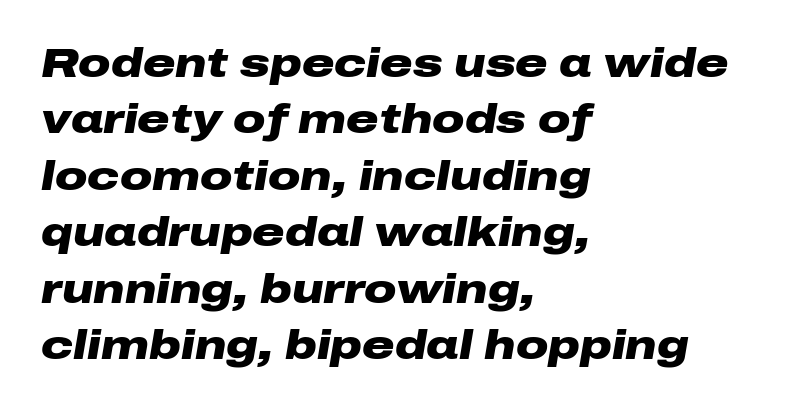
A typesetter would call this zero additional tracking. In CSS terms this would be text-align: left. Bare-footed words on every line. This is heavy type, rendered in bold.
